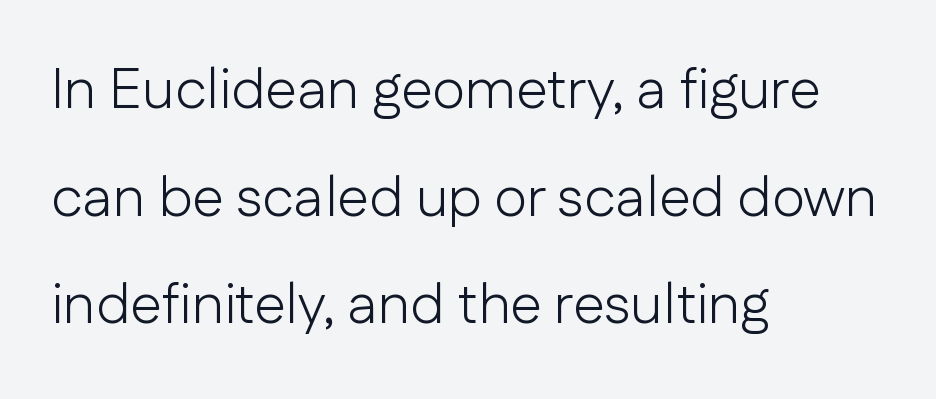
Q: Is the text bold? A: No.
Q: Is the text italic (slanted)? A: No, it is upright.
Q: Is the typeface a serif or a sans-serif typeface? A: Sans-serif.
Q: Is the text underlined? A: No.
Q: How is the paragraph aligned? A: Left-aligned.
Q: Is the spacing between letters normal or unusually wide? A: Normal.
Q: Width (condensed, normal, or wide)? A: Normal.
Q: Stroke contrast? A: Low.
Q: x-height? A: Medium.
Q: Monospaced? A: No.
